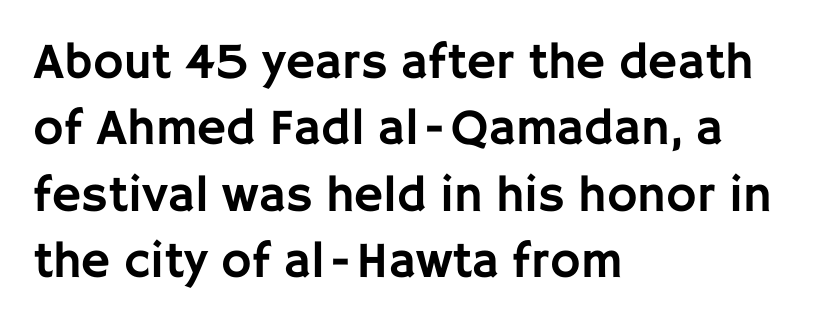
The image shows 51 px sans-serif type, upright; set left-aligned, normal line spacing (1.3x), normal letter spacing, not underlined; low stroke contrast and a large x-height.
